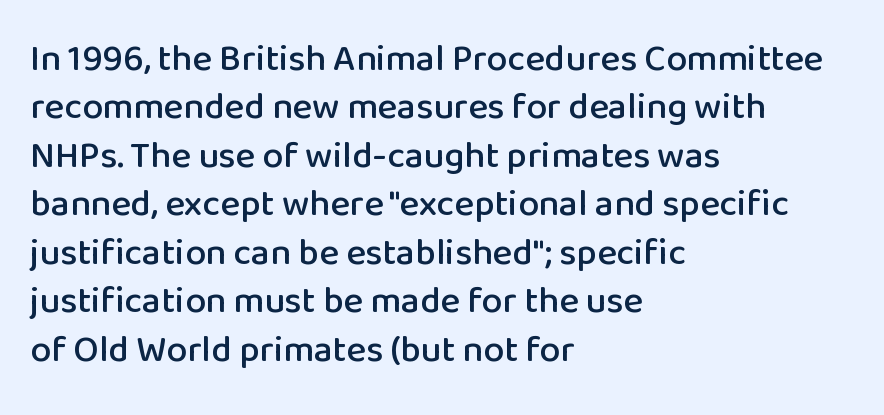
Q: Is the text italic (slanted)? A: No, it is upright.
Q: Is the typeface a serif or a sans-serif typeface? A: Sans-serif.
Q: Is the text underlined? A: No.
Q: How is the paragraph aligned? A: Left-aligned.
Q: Is the spacing between letters normal or unusually wide? A: Normal.
Q: Is the spacing between lines tight, normal or loose? A: Normal.
Q: Width (condensed, normal, or wide)? A: Normal.
Q: Stroke contrast? A: Low.
Q: x-height? A: Medium.
Q: Monospaced? A: No.
